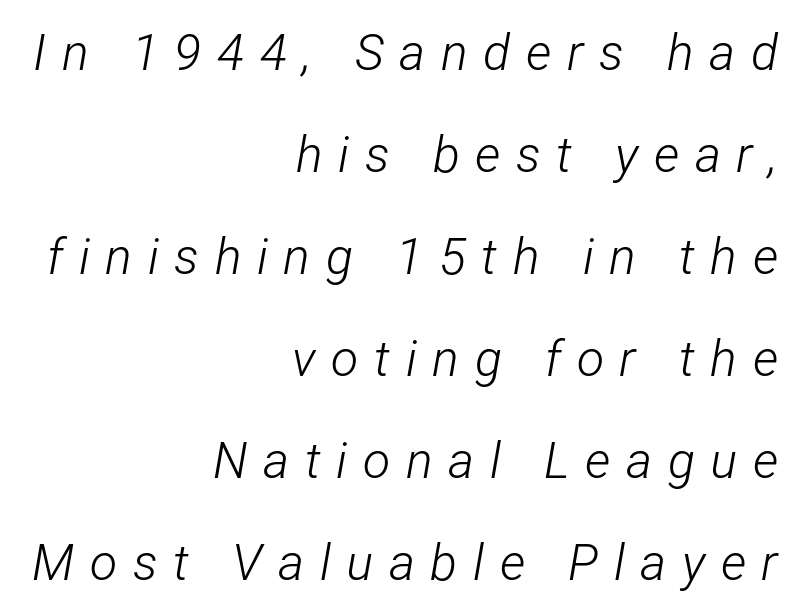
Q: Is the text bold? A: No.
Q: Is the text italic (slanted)? A: Yes, it leans right by about 12 degrees.
Q: Is the text underlined? A: No.
Q: How is the paragraph aligned? A: Right-aligned.
Q: Is the spacing between letters normal or unusually wide? A: Unusually wide.
Q: Is the spacing between lines tight, normal or loose? A: Loose.
Q: Width (condensed, normal, or wide)? A: Condensed.
Q: Stroke contrast? A: Low.
Q: x-height? A: Medium.
Q: Monospaced? A: No.
